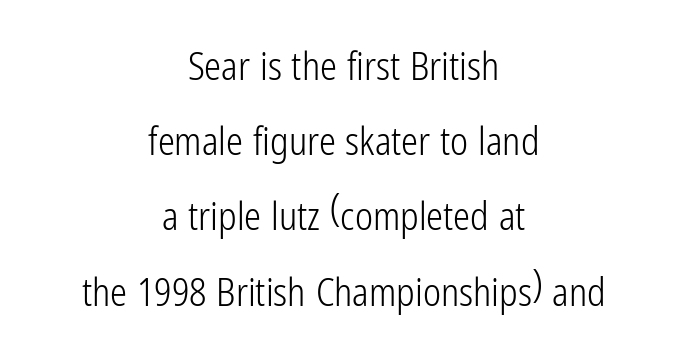
{"serif": "no", "italic": "no", "bold": "no", "weight": "light", "width": "condensed", "stroke_contrast": "low", "x_height": "medium", "monospaced": "no", "underline": "no", "align": "center", "line_spacing": "loose", "line_spacing_ratio": 1.98, "letter_spacing": "normal", "letter_spacing_em": 0.0, "glyph_px": 38}
